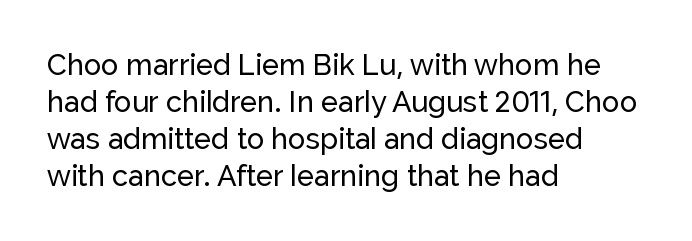
Q: Is the text italic (slanted)? A: No, it is upright.
Q: Is the typeface a serif or a sans-serif typeface? A: Sans-serif.
Q: Is the text underlined? A: No.
Q: How is the paragraph aligned? A: Left-aligned.
Q: Is the spacing between letters normal or unusually wide? A: Normal.
Q: Is the spacing between lines tight, normal or loose? A: Normal.
Q: Width (condensed, normal, or wide)? A: Normal.
Q: Stroke contrast? A: Low.
Q: x-height? A: Medium.
Q: Monospaced? A: No.
